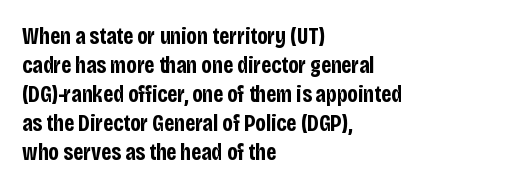
Q: Is the text bold? A: Yes.
Q: Is the text italic (slanted)? A: No, it is upright.
Q: Is the text underlined? A: No.
Q: How is the paragraph aligned? A: Left-aligned.
Q: Is the spacing between letters normal or unusually wide? A: Normal.
Q: Is the spacing between lines tight, normal or loose? A: Normal.
